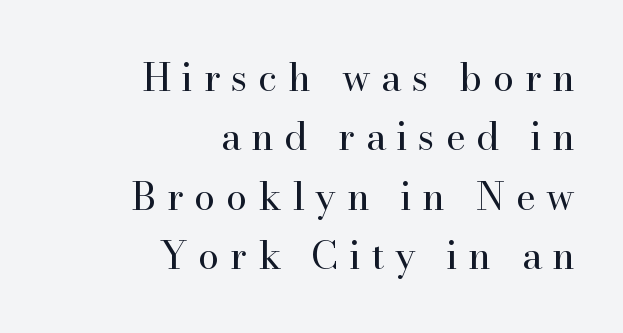
Q: Is the text bold? A: No.
Q: Is the text italic (slanted)? A: No, it is upright.
Q: Is the typeface a serif or a sans-serif typeface? A: Serif.
Q: Is the text underlined? A: No.
Q: How is the paragraph aligned? A: Right-aligned.
Q: Is the spacing between letters normal or unusually wide? A: Unusually wide.
Q: Is the spacing between lines tight, normal or loose? A: Normal.
Q: Width (condensed, normal, or wide)? A: Normal.
Q: Stroke contrast? A: High.
Q: x-height? A: Small.
Q: Monospaced? A: No.
